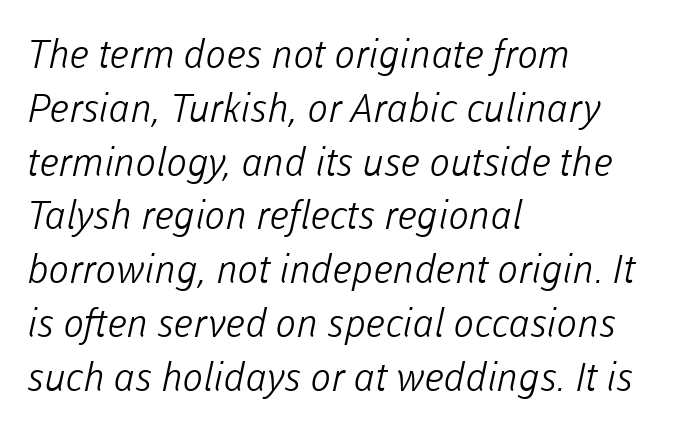
Default kerning and tracking; the words read as compact shapes. The area under the type is left untouched. Looks like regular typesetting: each glyph gets only the width it needs. The passage shown is not bold in any degree.
